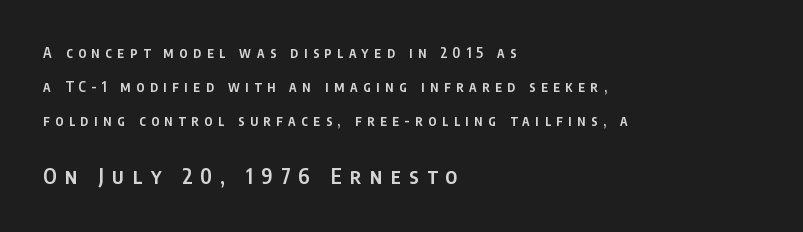
The image shows 21 px text type, upright; set left-aligned, loose line spacing (2.43x), unusually wide letter spacing (+0.4 em), not underlined; the second (bottom) block is 1.5x larger.
